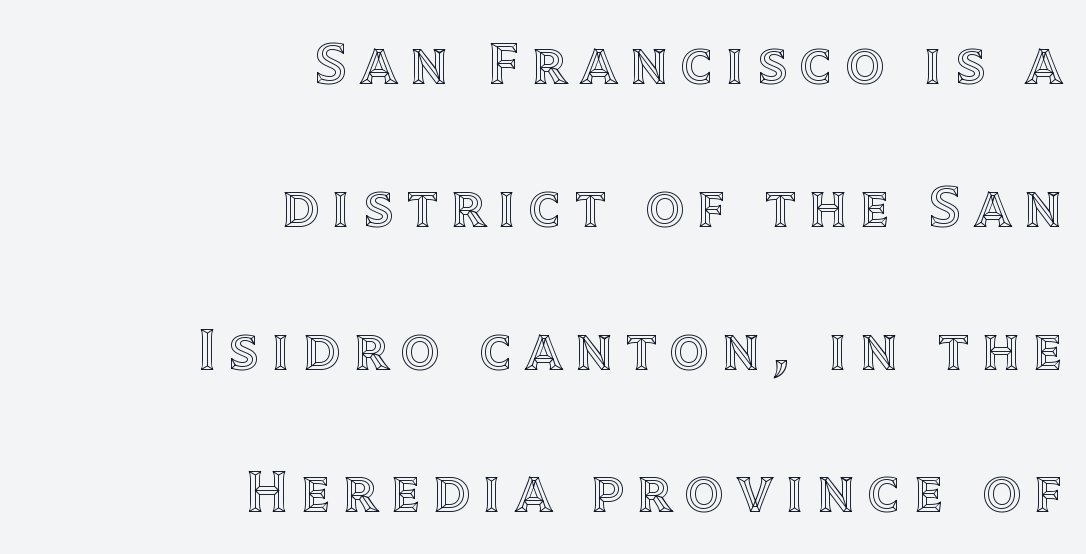
Is there any slant? The stems are plumb. Looks like regular typesetting: each glyph gets only the width it needs. Does extra space separate the letters? Yes, quite a lot of it. The passage is arranged like a letterhead date or caption credit — flush right.
